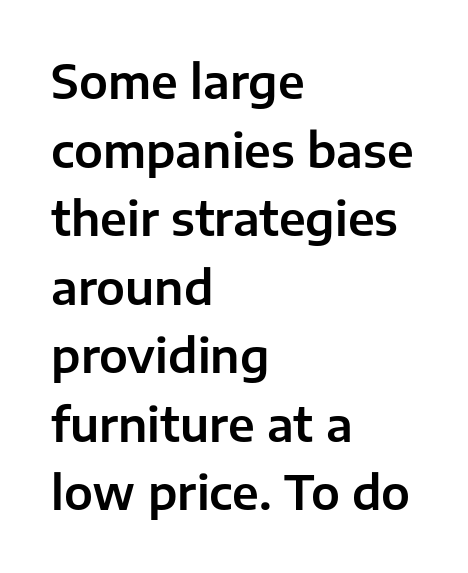
The image shows 46 px sans-serif type, upright; set left-aligned, normal line spacing (1.49x), normal letter spacing, not underlined; low stroke contrast and a medium x-height.
